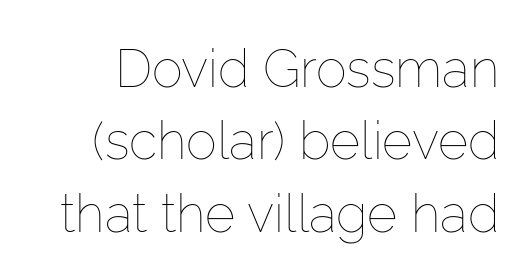
The image shows 52 px thin type, upright; set normal line spacing (1.39x), normal letter spacing, not underlined; low stroke contrast and a medium x-height.
